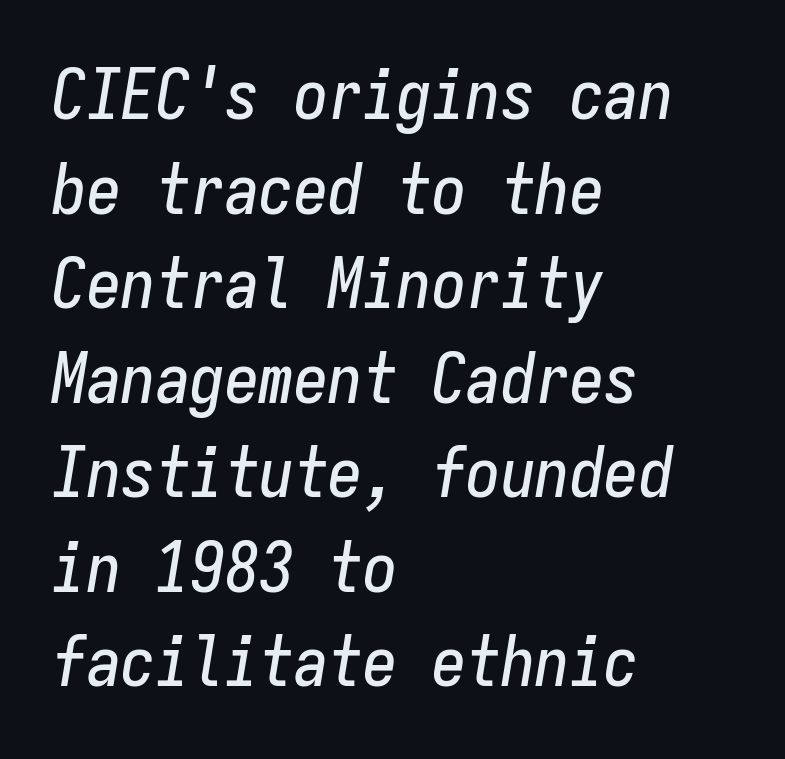
The image shows 69 px condensed type, italic (leaning right), monospaced; set left-aligned, normal line spacing (1.37x), normal letter spacing, not underlined; low stroke contrast and a medium x-height.
